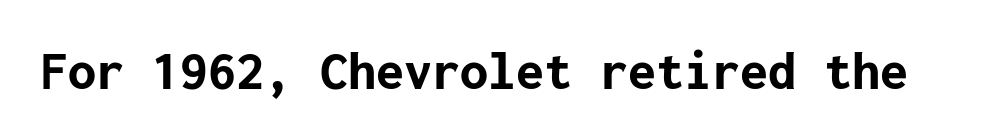
Q: Is the text bold? A: Yes.
Q: Is the text italic (slanted)? A: No, it is upright.
Q: Is the typeface a serif or a sans-serif typeface? A: Sans-serif.
Q: Is the text underlined? A: No.
Q: Is the spacing between letters normal or unusually wide? A: Normal.
Q: Width (condensed, normal, or wide)? A: Normal.
Q: Stroke contrast? A: Low.
Q: x-height? A: Medium.
